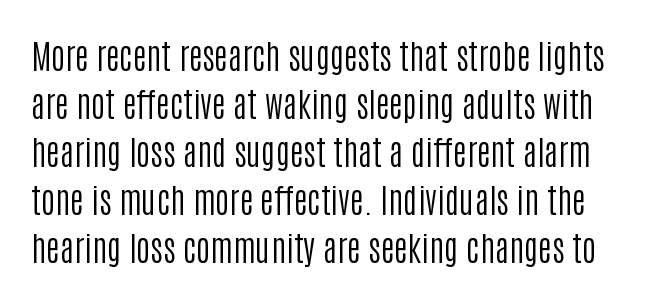
{"serif": "no", "italic": "no", "bold": "no", "weight": "regular", "width": "condensed", "stroke_contrast": "low", "x_height": "large", "monospaced": "no", "underline": "no", "line_spacing": "normal", "line_spacing_ratio": 1.41, "letter_spacing": "normal", "letter_spacing_em": 0.0, "glyph_px": 34}
